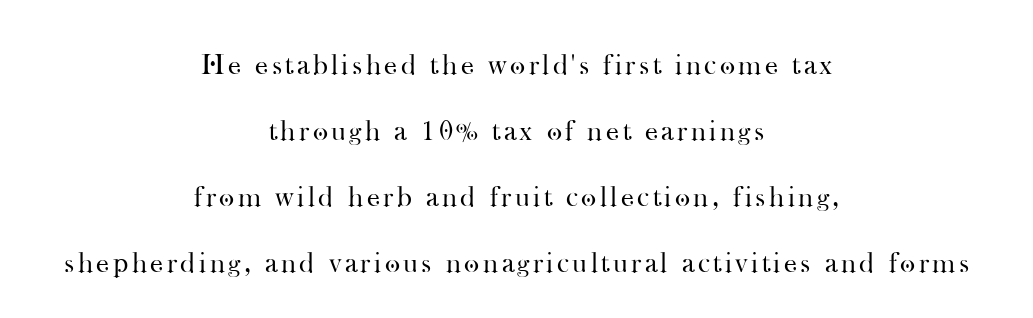
{"serif": "yes", "italic": "no", "bold": "no", "weight": "regular", "width": "normal", "stroke_contrast": "high", "x_height": "small", "monospaced": "no", "underline": "no", "align": "center", "line_spacing": "loose", "line_spacing_ratio": 2.28, "glyph_px": 29}
